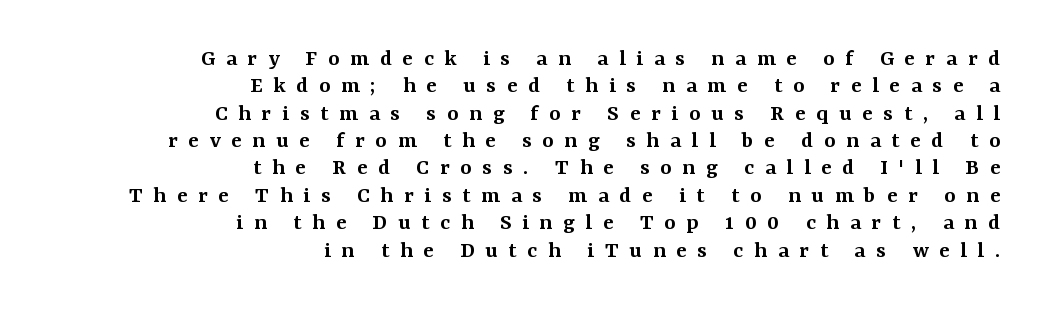
The image shows 24 px text type, upright; set right-aligned, tight line spacing (1.14x), unusually wide letter spacing (+0.45 em), not underlined.
